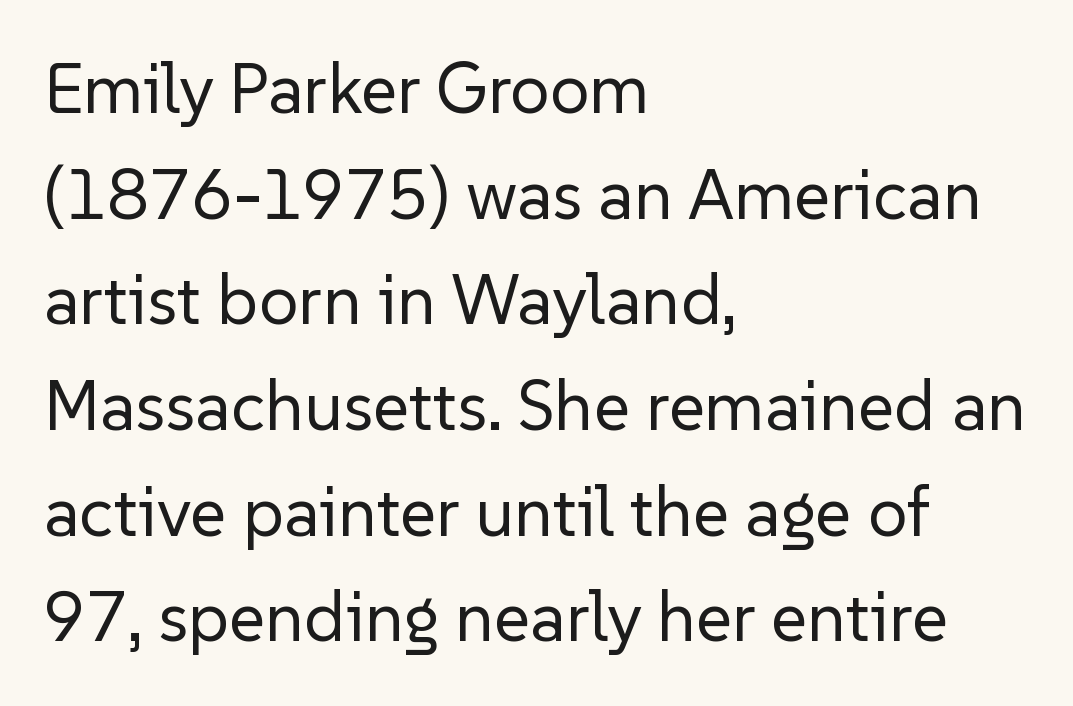
Q: Is the text bold? A: No.
Q: Is the text italic (slanted)? A: No, it is upright.
Q: Is the typeface a serif or a sans-serif typeface? A: Sans-serif.
Q: Is the text underlined? A: No.
Q: How is the paragraph aligned? A: Left-aligned.
Q: Is the spacing between letters normal or unusually wide? A: Normal.
Q: Is the spacing between lines tight, normal or loose? A: Normal.
Q: Width (condensed, normal, or wide)? A: Normal.
Q: Stroke contrast? A: Low.
Q: x-height? A: Medium.
Q: Monospaced? A: No.
